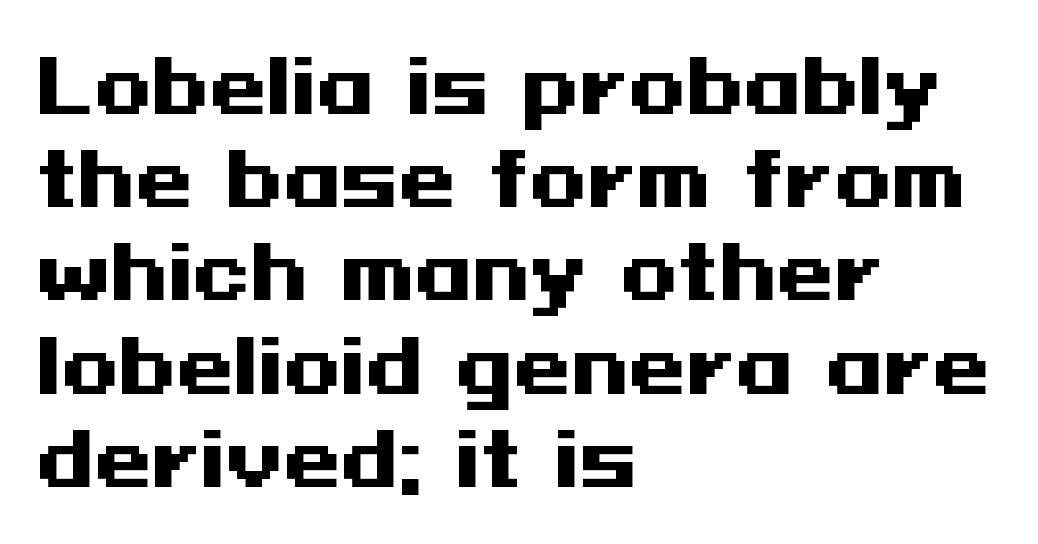
Q: Is the text bold? A: Yes.
Q: Is the text italic (slanted)? A: No, it is upright.
Q: Is the typeface a serif or a sans-serif typeface? A: Sans-serif.
Q: Is the text underlined? A: No.
Q: How is the paragraph aligned? A: Left-aligned.
Q: Is the spacing between letters normal or unusually wide? A: Normal.
Q: Is the spacing between lines tight, normal or loose? A: Normal.
Q: Width (condensed, normal, or wide)? A: Wide.
Q: Stroke contrast? A: Medium.
Q: x-height? A: Medium.
